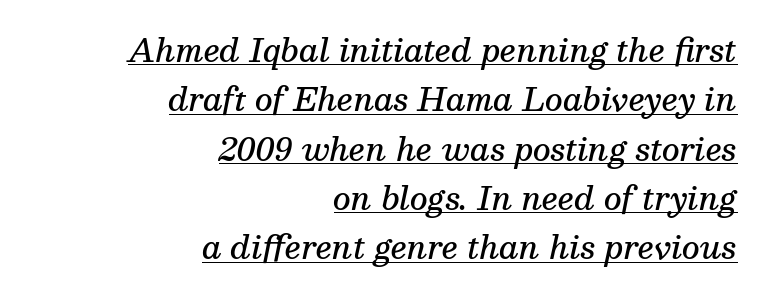
Observe the serifs anchoring each vertical stroke in this sample. The letters sit at their default tracking, neither squeezed nor spread. Does the lettering tilt? It does — this is italic. What's the leading like? Ordinary, nothing unusual. Looks like regular typesetting: each glyph gets only the width it needs.
